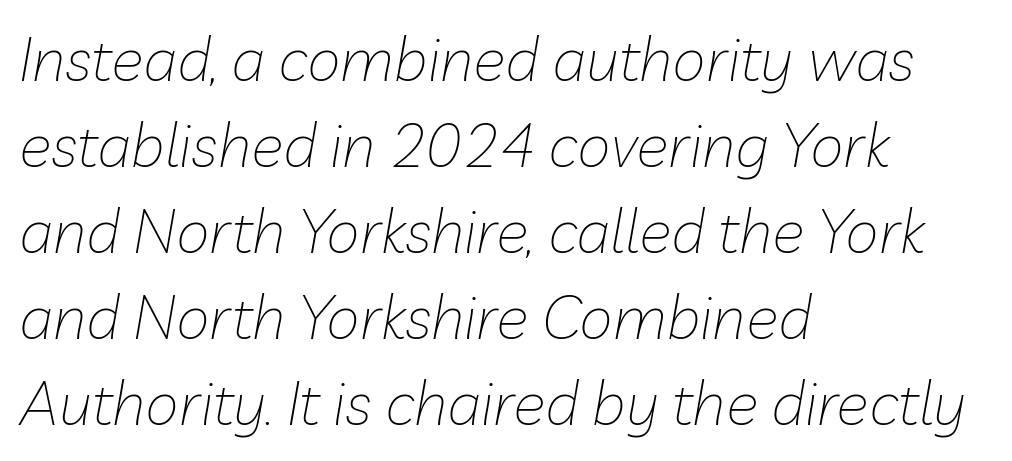
The image shows 61 px thin type, italic (leaning right); set left-aligned, normal line spacing (1.41x), normal letter spacing, not underlined; low stroke contrast and a medium x-height.
